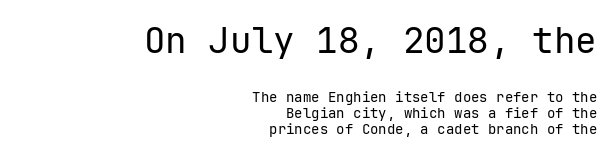
Q: Is the text bold? A: No.
Q: Is the text italic (slanted)? A: No, it is upright.
Q: Is the typeface a serif or a sans-serif typeface? A: Sans-serif.
Q: Is the text underlined? A: No.
Q: How is the paragraph aligned? A: Right-aligned.
Q: Is the spacing between letters normal or unusually wide? A: Normal.
Q: Which block of text is set in a larger size, the first (top) or the second (bottom)? A: The first (top) one.
Q: Width (condensed, normal, or wide)? A: Normal.
Q: Stroke contrast? A: Low.
Q: x-height? A: Medium.
Q: Monospaced? A: Yes.
